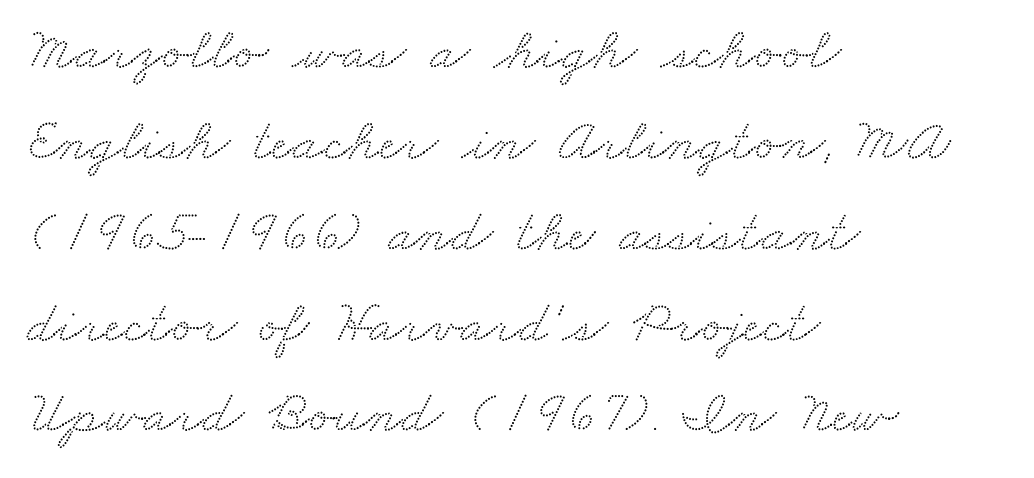
The image shows 59 px wide serif type; set left-aligned, normal line spacing (1.54x), normal letter spacing, not underlined; medium stroke contrast and a small x-height.
